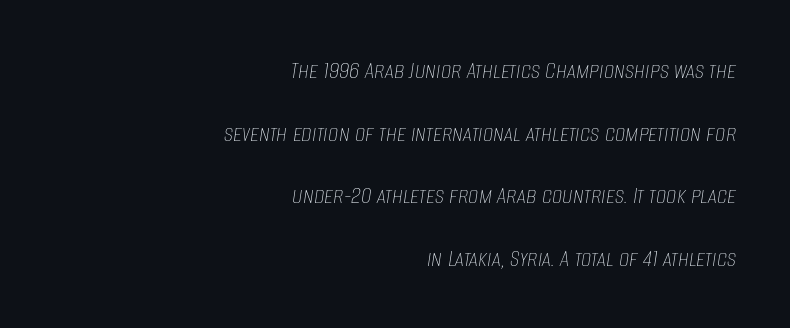
Q: Is the text bold? A: No.
Q: Is the text italic (slanted)? A: Yes, it leans right by about 8 degrees.
Q: Is the text underlined? A: No.
Q: How is the paragraph aligned? A: Right-aligned.
Q: Is the spacing between letters normal or unusually wide? A: Normal.
Q: Is the spacing between lines tight, normal or loose? A: Loose.
